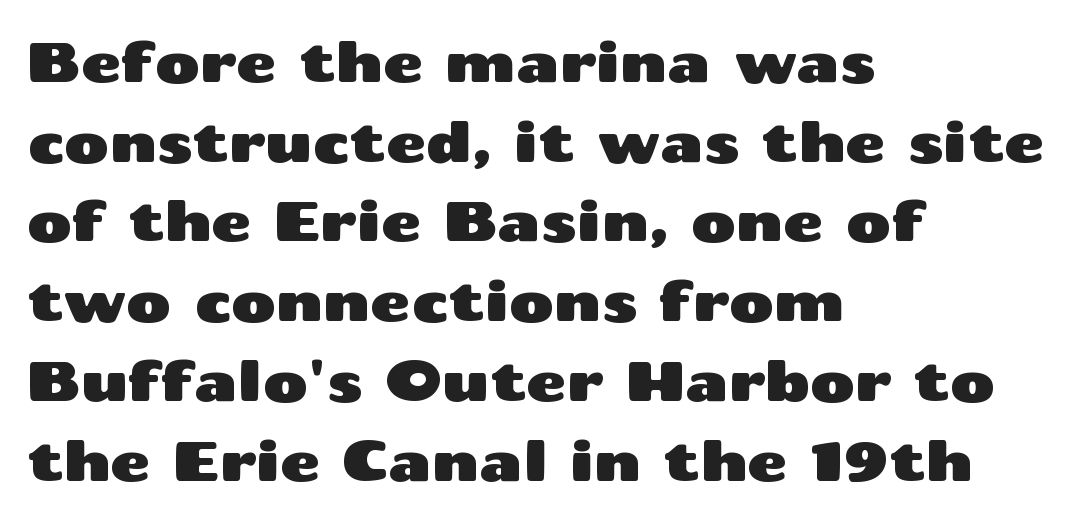
Is the letter spacing exaggerated? No — it looks like the ordinary default. Nope, not italic — everything's standing straight. Spacing verdict: proportional, widths tailored to each character. Line spacing here is normal.
